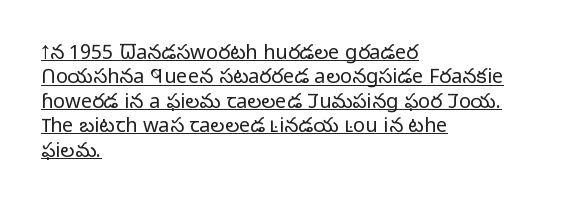
Q: Is the text bold? A: No.
Q: Is the text italic (slanted)? A: No, it is upright.
Q: Is the text underlined? A: Yes.
Q: How is the paragraph aligned? A: Left-aligned.
Q: Is the spacing between letters normal or unusually wide? A: Normal.
